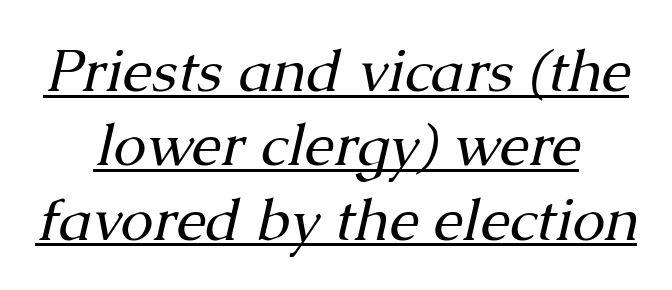
The image shows 59 px regular-weight serif type, italic (leaning right); set centered, normal line spacing (1.26x), normal letter spacing, underlined; medium stroke contrast and a medium x-height.
